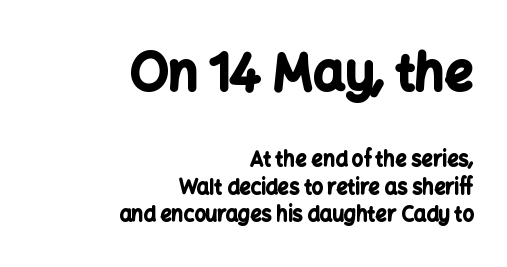
The image shows 50 px bold sans-serif type, upright; set right-aligned, normal line spacing (1.38x), normal letter spacing, not underlined; the first (top) block is 2.5x larger; low stroke contrast and a medium x-height.
